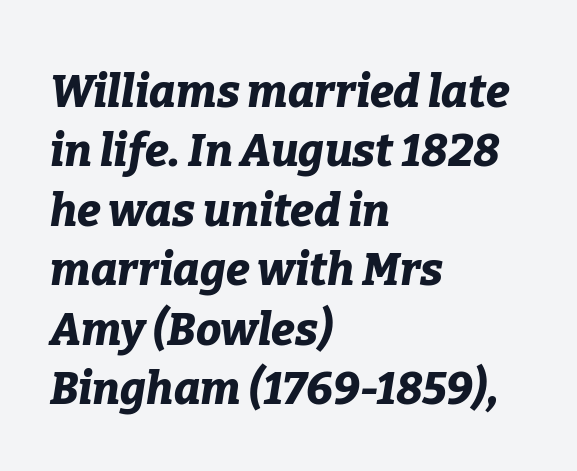
The image shows 45 px bold type, italic (leaning right); set left-aligned, normal line spacing (1.32x), normal letter spacing, not underlined; low stroke contrast and a medium x-height.
